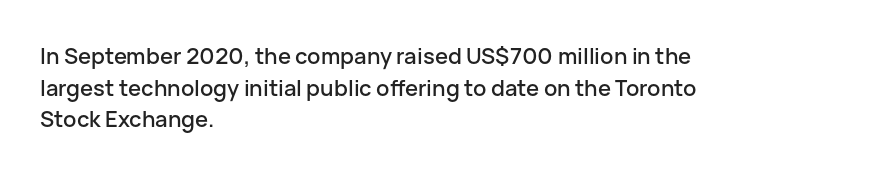
{"italic": "no", "underline": "no", "align": "left", "line_spacing": "normal", "line_spacing_ratio": 1.44, "letter_spacing": "normal", "letter_spacing_em": 0.0, "glyph_px": 22}
